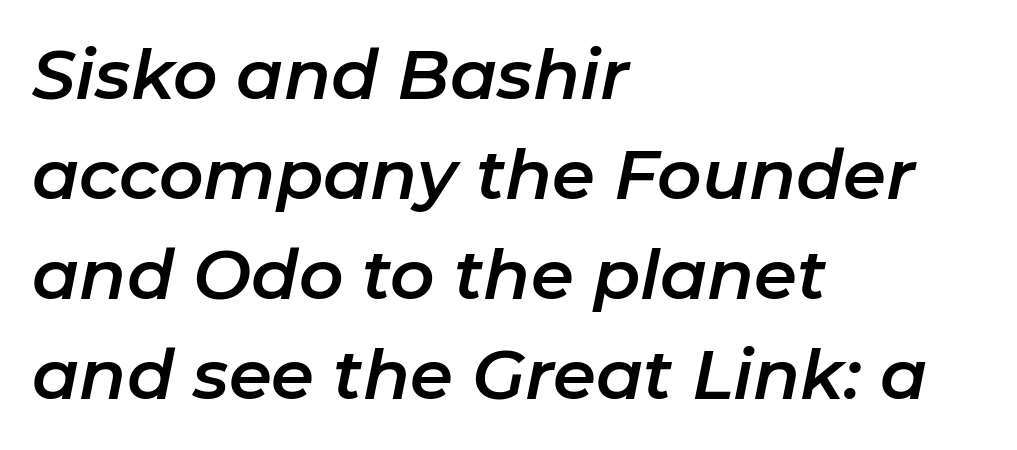
Compared with a centered layout, this one pins lines to the left instead. These lines are rendered in a variable-pitch font. The lines sit at an ordinary, default distance from one another. Tall strokes in this sample are angled rather than plumb. Words float on clear page, feet unadorned.
